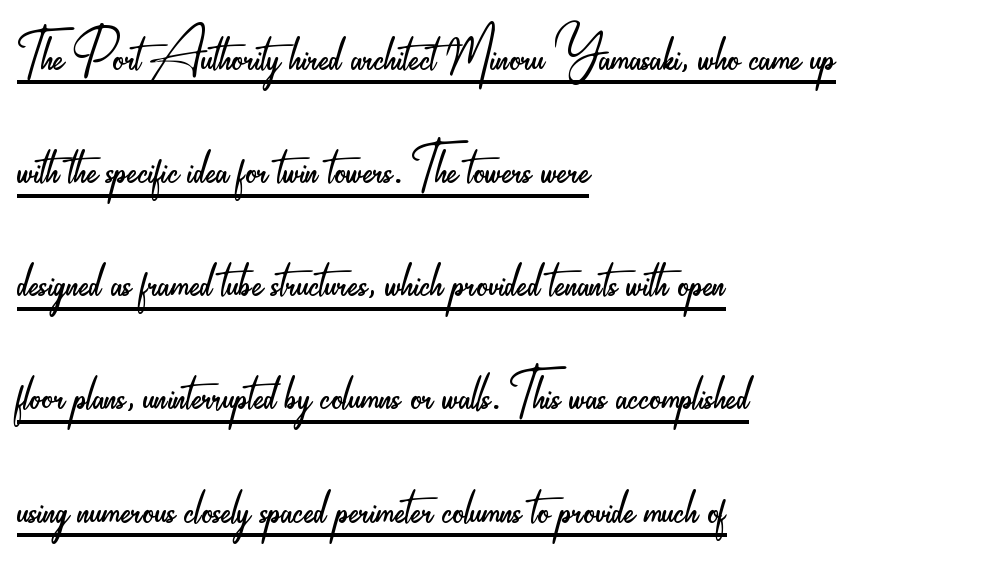
The image shows 73 px light, condensed sans-serif type; set left-aligned, normal line spacing (1.55x), normal letter spacing, underlined; low stroke contrast and a small x-height.
